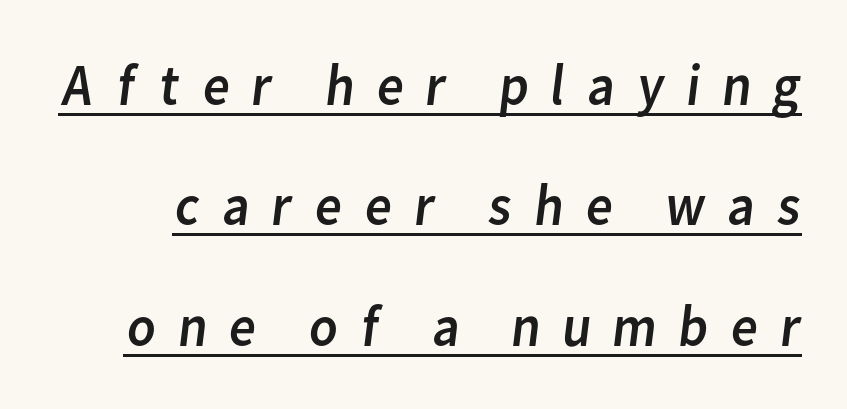
The letters advance in unequal steps, a hallmark of proportional type. Widely set lines give the paragraph a tall, airy silhouette. Honestly, the underline is the first thing you notice here. Nothing sits at the stroke ends, so this counts as sans-serif.
